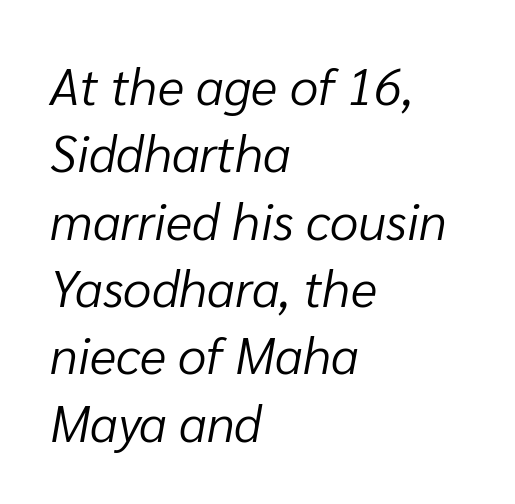
The face looks like a standard text weight, possibly lighter. Is the block centered? No — it sits flush against the left margin. Letter spacing: default. Notice how the stems are inclined rather than vertical — that's the hallmark of italics.
